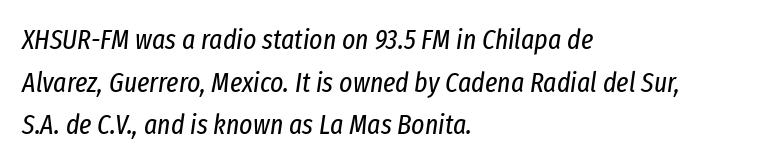
{"italic": "yes", "lean": "right", "slant_degrees": 8, "bold": "no", "weight": "regular", "width": "condensed", "stroke_contrast": "low", "x_height": "medium", "monospaced": "no", "underline": "no", "align": "left", "line_spacing": "normal", "line_spacing_ratio": 1.52, "letter_spacing": "normal", "letter_spacing_em": 0.0, "glyph_px": 28}
